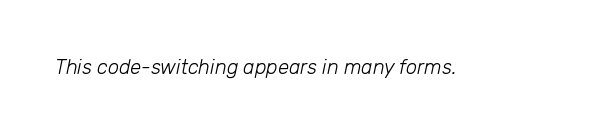
Words appear dense and cohesive because spacing is normal. The area under the type is left untouched. The strokes are not fattened; the text isn't bold. The whole block is typeset with a tilt.
